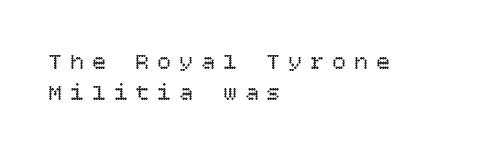
The image shows 23 px text type, upright; set left-aligned, normal line spacing (1.35x), unusually wide letter spacing (+0.35 em), not underlined.
